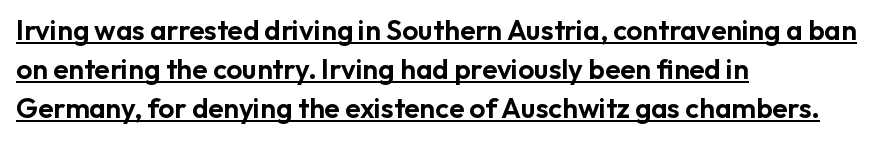
The image shows 28 px sans-serif type, upright; set left-aligned, normal line spacing (1.39x), normal letter spacing, underlined; low stroke contrast and a medium x-height.
